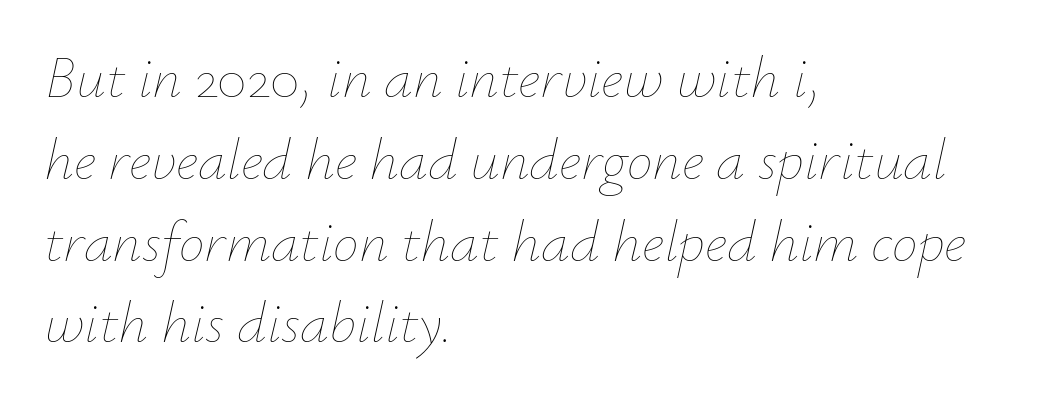
Q: Is the text bold? A: No.
Q: Is the text italic (slanted)? A: Yes, it leans right by about 12 degrees.
Q: Is the text underlined? A: No.
Q: How is the paragraph aligned? A: Left-aligned.
Q: Is the spacing between letters normal or unusually wide? A: Normal.
Q: Is the spacing between lines tight, normal or loose? A: Normal.
Q: Width (condensed, normal, or wide)? A: Normal.
Q: Stroke contrast? A: Low.
Q: x-height? A: Small.
Q: Monospaced? A: No.
